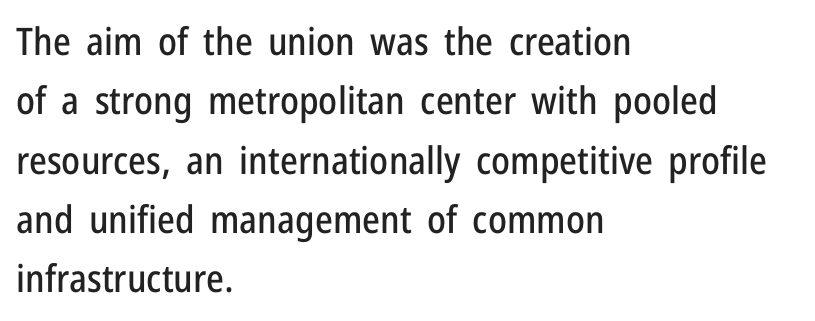
If you drew a line through each stem, it would be perfectly vertical. Evenly set lines give the paragraph a standard silhouette. Standard letterfit; no display-style spreading of the glyphs. Rule under the text: the space is simply empty.
